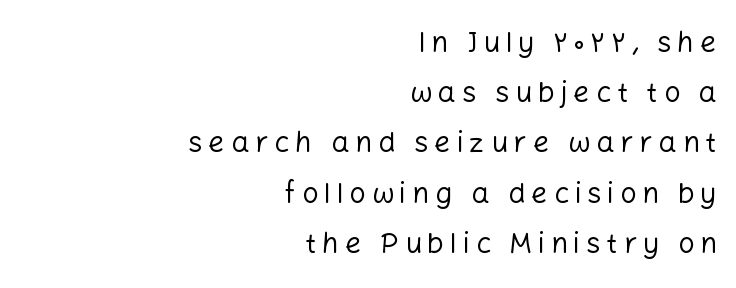
The image shows 29 px regular-weight sans-serif type, upright; set right-aligned, line spacing 1.73x, unusually wide letter spacing (+0.2 em), not underlined; low stroke contrast and a medium x-height.
